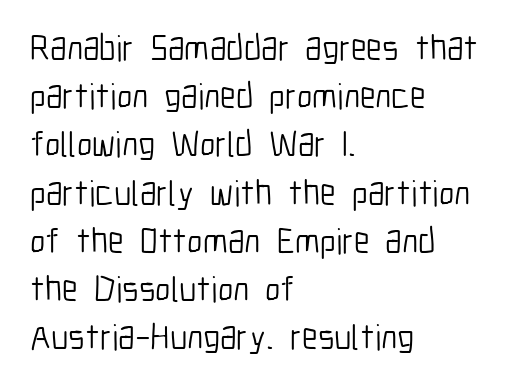
{"serif": "no", "italic": "no", "bold": "no", "weight": "light", "width": "condensed", "stroke_contrast": "low", "x_height": "medium", "monospaced": "no", "underline": "no", "align": "left", "line_spacing": "normal", "line_spacing_ratio": 1.34, "letter_spacing": "normal", "letter_spacing_em": 0.0, "glyph_px": 36}
